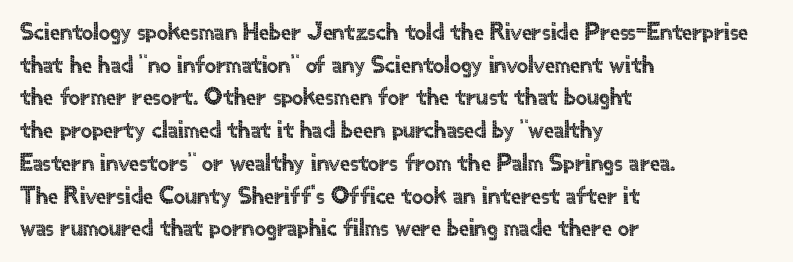
The image shows 25 px text type, upright; set left-aligned, normal line spacing (1.31x), normal letter spacing, not underlined.
